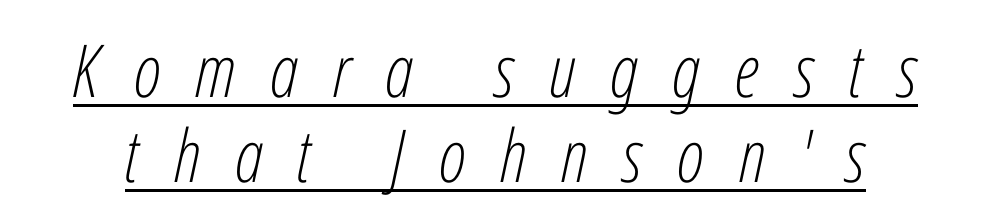
A baseline rule has been typeset under these characters. Do the characters align in a grid? No, the font is proportional. No heavy texture on the line: the type isn't bold. The rendering applies a slant to the glyphs. Substantial extra tracking has been applied to these lines.
